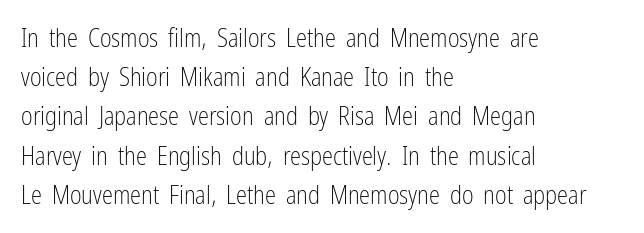
{"italic": "no", "bold": "no", "underline": "no", "align": "left", "line_spacing": "normal", "line_spacing_ratio": 1.57, "letter_spacing": "normal", "letter_spacing_em": 0.0, "glyph_px": 25}
